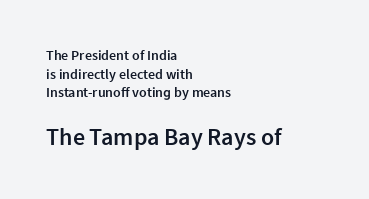
The image shows 24 px text type, upright; set left-aligned, normal line spacing (1.33x), normal letter spacing, not underlined; the second (bottom) block is 1.71x larger.
